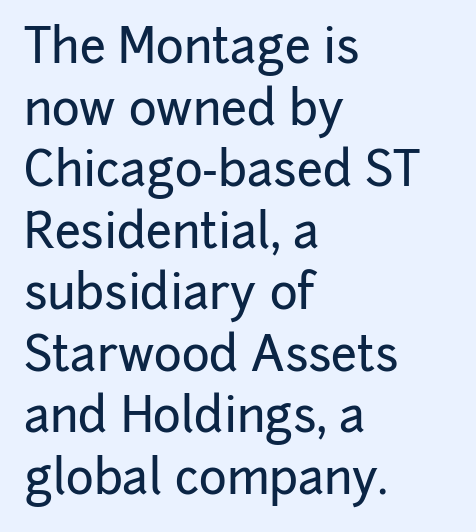
What stands out about the letter spacing? Nothing — it is the standard amount. A typesetter would mark this as roman, not italic. Each line starts at the same left margin while the right side varies. The rendering shows plain stroke endings on the letterforms — a sans-serif design. Here the designer chose a conventional face with non-uniform glyph widths. The zone under the glyphs is completely vacant.
